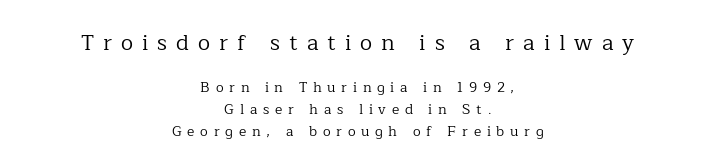
Caption: upper text group enlarged, lower text group reduced. No italicization has been applied; the sample stays upright. A typesetter would call this heavily tracked-out type. Evenly set lines give the paragraph a standard silhouette. Descenders hang freely into open space.
